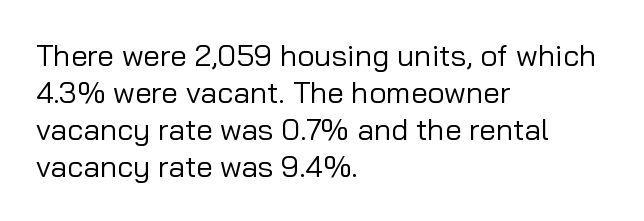
{"serif": "no", "italic": "no", "bold": "no", "weight": "regular", "width": "normal", "stroke_contrast": "low", "x_height": "medium", "monospaced": "no", "underline": "no", "align": "left", "line_spacing_ratio": 1.23, "letter_spacing": "normal", "letter_spacing_em": 0.0, "glyph_px": 30}
